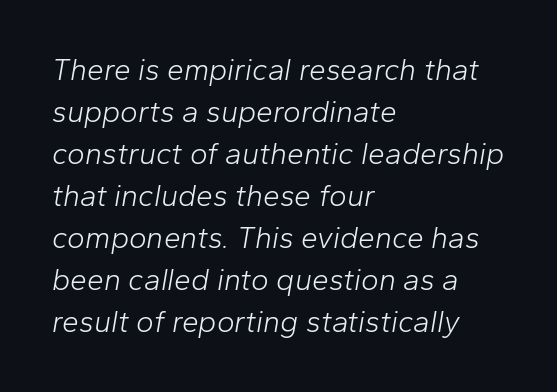
Characters follow at the spacing the type designer built in. Honestly, the row spacing looks completely unremarkable. When letters slant like this, we call the style italic. Counters stay open thanks to moderate or lighter strokes.
